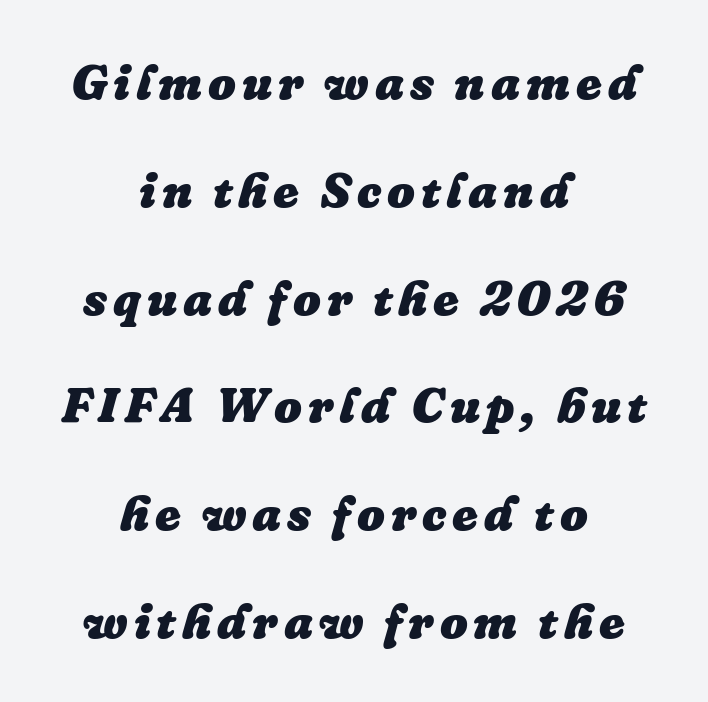
Q: Is the text bold? A: Yes.
Q: Is the text italic (slanted)? A: Yes, it leans right by about 16 degrees.
Q: Is the text underlined? A: No.
Q: How is the paragraph aligned? A: Centered.
Q: Is the spacing between lines tight, normal or loose? A: Loose.
Q: Width (condensed, normal, or wide)? A: Normal.
Q: Stroke contrast? A: Low.
Q: x-height? A: Medium.
Q: Monospaced? A: No.
